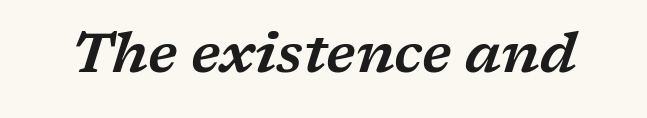
The font's italic variant was chosen for this text. The typeface chosen for these lines features serifs. Is this a fixed-width face? No — the glyphs have proportional, varying widths. The words here are not underlined. Students, note that the glyphs here touch the page at normal intervals.
